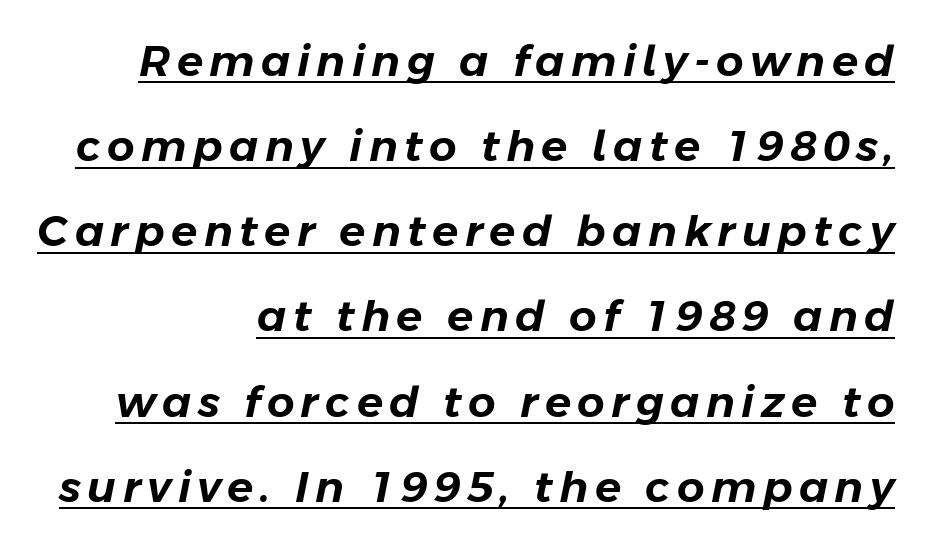
Q: Is the text italic (slanted)? A: Yes, it leans right by about 11 degrees.
Q: Is the text underlined? A: Yes.
Q: How is the paragraph aligned? A: Right-aligned.
Q: Is the spacing between lines tight, normal or loose? A: Loose.
Q: Width (condensed, normal, or wide)? A: Normal.
Q: Stroke contrast? A: Low.
Q: x-height? A: Medium.
Q: Monospaced? A: No.
